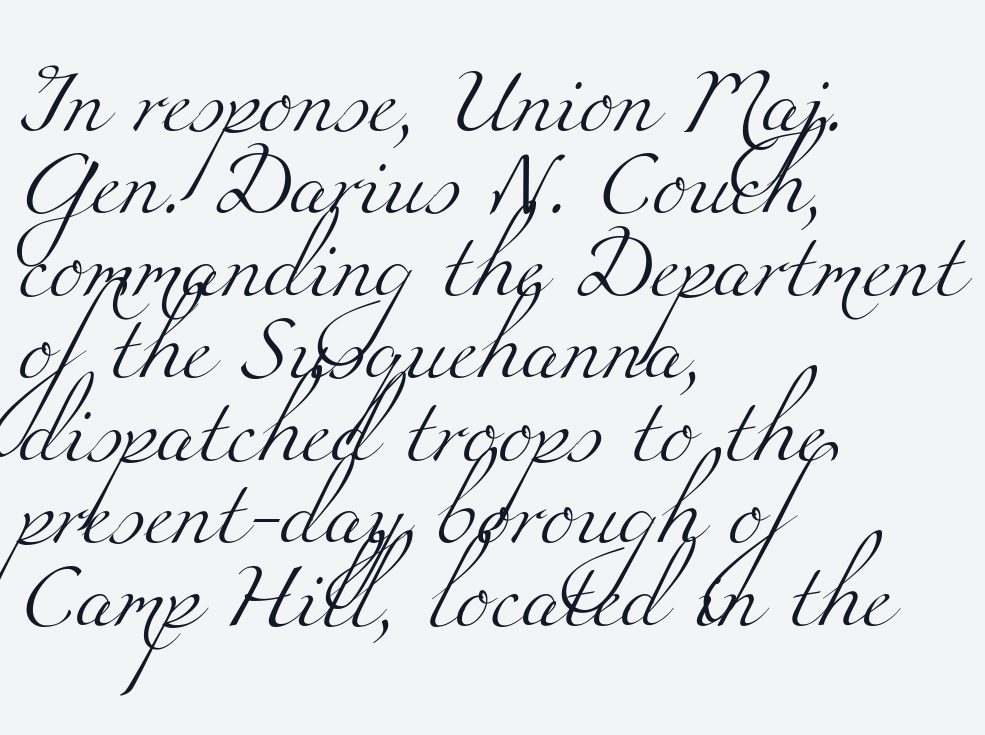
The image shows 66 px light, wide type; set left-aligned, normal line spacing (1.25x), normal letter spacing, not underlined; medium stroke contrast and a small x-height.
